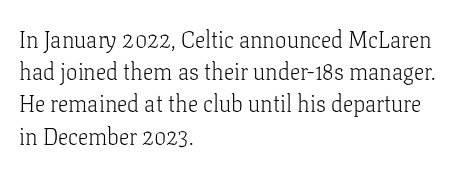
The image shows 23 px text type, upright; set left-aligned, normal line spacing (1.4x), normal letter spacing, not underlined.
